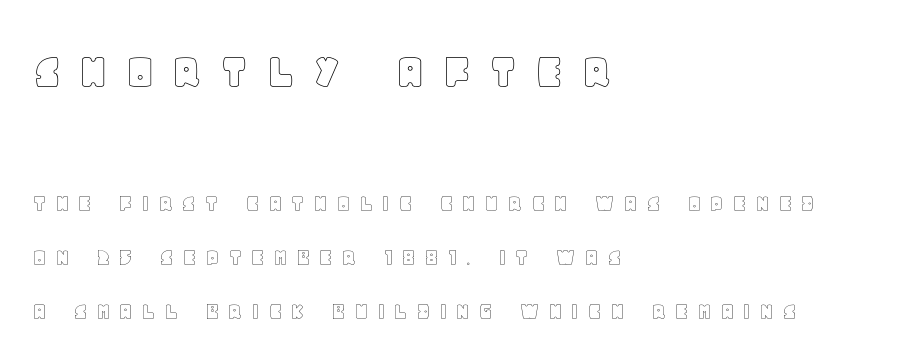
Q: Is the text italic (slanted)? A: No, it is upright.
Q: Is the text underlined? A: No.
Q: How is the paragraph aligned? A: Left-aligned.
Q: Is the spacing between letters normal or unusually wide? A: Unusually wide.
Q: Is the spacing between lines tight, normal or loose? A: Loose.
Q: Which block of text is set in a larger size, the first (top) or the second (bottom)? A: The first (top) one.
Q: Width (condensed, normal, or wide)? A: Normal.
Q: x-height? A: Large.
Q: Monospaced? A: No.
